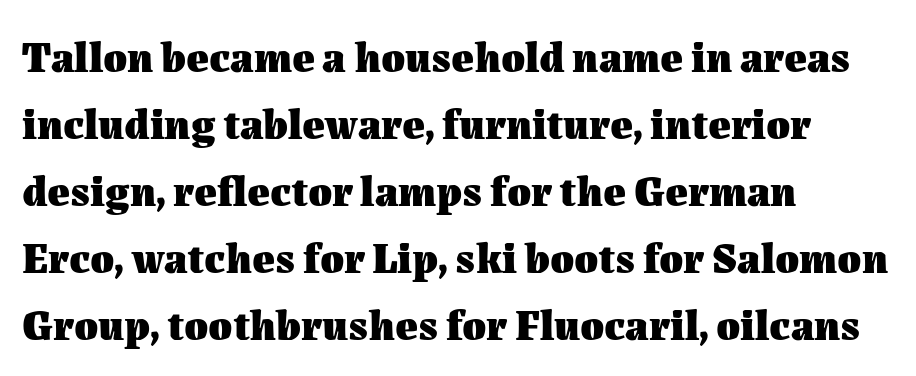
The image shows 43 px heavy type, upright; set left-aligned, normal line spacing (1.56x), normal letter spacing, not underlined; medium stroke contrast and a medium x-height.
